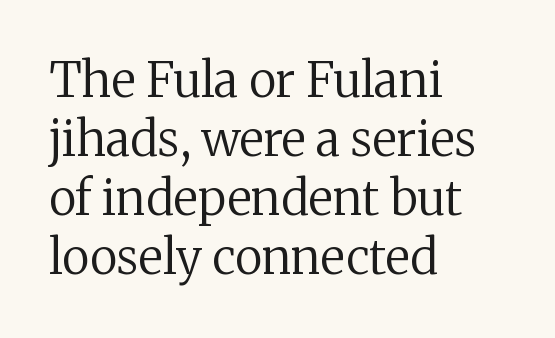
{"serif": "yes", "italic": "no", "bold": "no", "weight": "regular", "width": "normal", "stroke_contrast": "medium", "x_height": "medium", "monospaced": "no", "underline": "no", "align": "left", "line_spacing_ratio": 1.23, "letter_spacing": "normal", "letter_spacing_em": 0.0, "glyph_px": 48}
